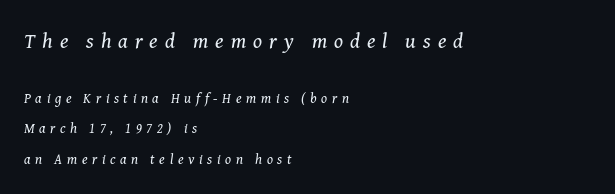
Q: Is the text bold? A: No.
Q: Is the text italic (slanted)? A: Yes, it leans right by about 8 degrees.
Q: Is the text underlined? A: No.
Q: How is the paragraph aligned? A: Left-aligned.
Q: Is the spacing between letters normal or unusually wide? A: Unusually wide.
Q: Is the spacing between lines tight, normal or loose? A: Loose.
Q: Which block of text is set in a larger size, the first (top) or the second (bottom)? A: The first (top) one.
